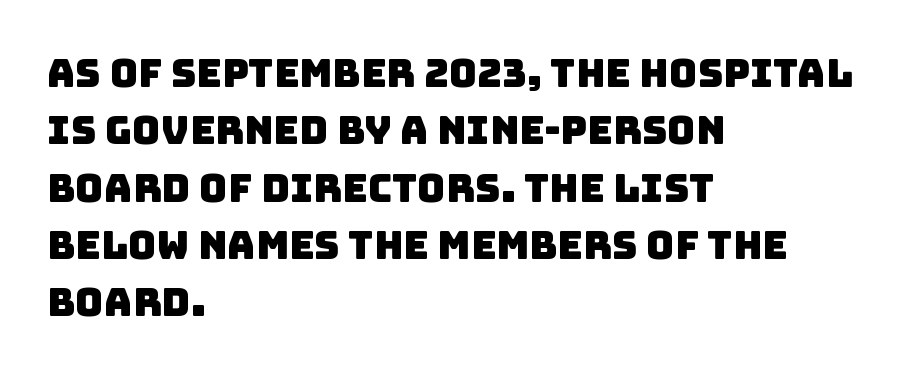
Q: Is the typeface a serif or a sans-serif typeface? A: Sans-serif.
Q: Is the text underlined? A: No.
Q: How is the paragraph aligned? A: Left-aligned.
Q: Is the spacing between letters normal or unusually wide? A: Normal.
Q: Is the spacing between lines tight, normal or loose? A: Normal.
Q: Width (condensed, normal, or wide)? A: Normal.
Q: Stroke contrast? A: Low.
Q: x-height? A: Large.
Q: Monospaced? A: No.
